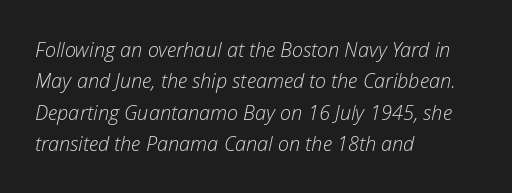
Q: Is the text bold? A: No.
Q: Is the text italic (slanted)? A: Yes, it leans right by about 12 degrees.
Q: Is the text underlined? A: No.
Q: How is the paragraph aligned? A: Left-aligned.
Q: Is the spacing between letters normal or unusually wide? A: Normal.
Q: Is the spacing between lines tight, normal or loose? A: Normal.
